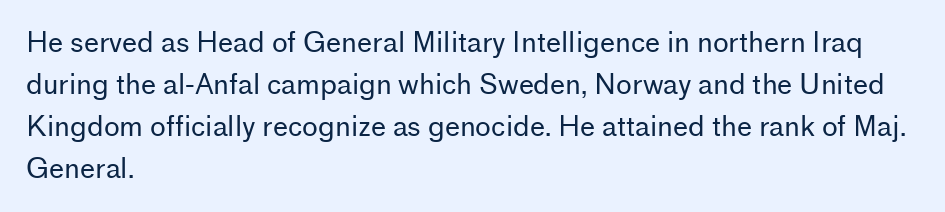
Q: Is the text bold? A: No.
Q: Is the text italic (slanted)? A: No, it is upright.
Q: Is the text underlined? A: No.
Q: How is the paragraph aligned? A: Left-aligned.
Q: Is the spacing between letters normal or unusually wide? A: Normal.
Q: Is the spacing between lines tight, normal or loose? A: Normal.
